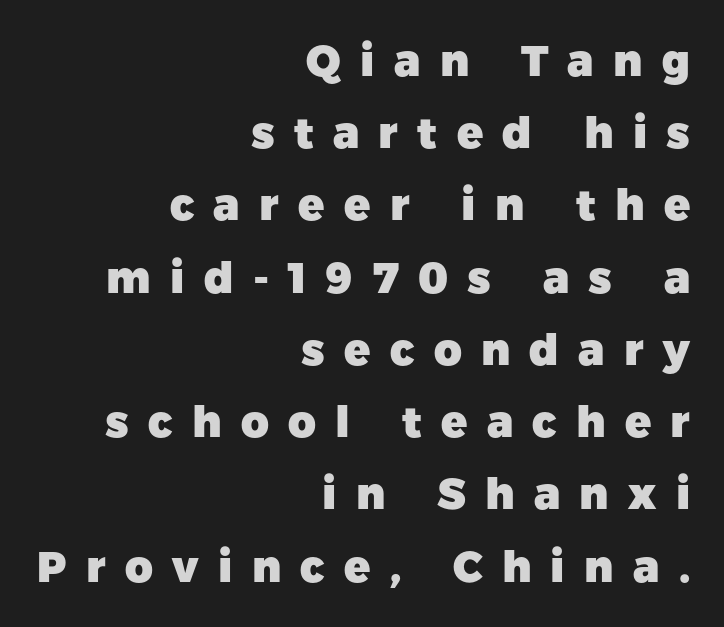
{"serif": "no", "italic": "no", "bold": "yes", "weight": "heavy", "width": "normal", "stroke_contrast": "low", "x_height": "medium", "monospaced": "no", "underline": "no", "align": "right", "line_spacing": "normal", "line_spacing_ratio": 1.68, "letter_spacing": "wide", "letter_spacing_em": 0.45, "glyph_px": 43}
